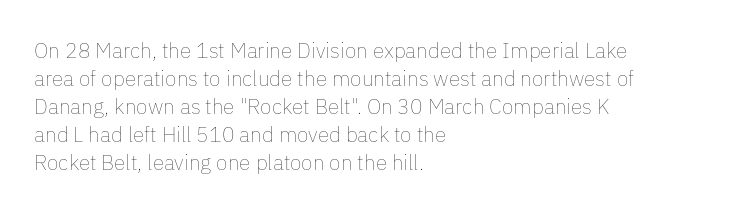
Q: Is the text bold? A: No.
Q: Is the text italic (slanted)? A: No, it is upright.
Q: Is the text underlined? A: No.
Q: How is the paragraph aligned? A: Left-aligned.
Q: Is the spacing between letters normal or unusually wide? A: Normal.
Q: Is the spacing between lines tight, normal or loose? A: Normal.
